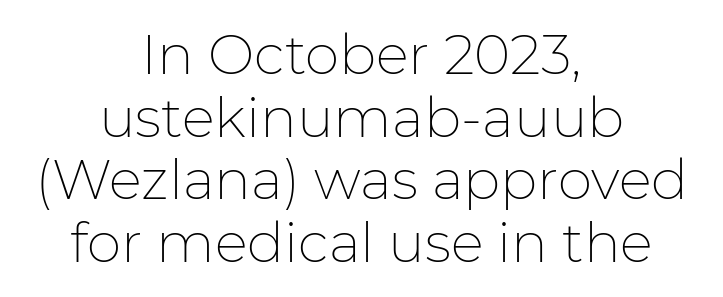
Q: Is the text bold? A: No.
Q: Is the text italic (slanted)? A: No, it is upright.
Q: Is the typeface a serif or a sans-serif typeface? A: Sans-serif.
Q: Is the text underlined? A: No.
Q: How is the paragraph aligned? A: Centered.
Q: Is the spacing between letters normal or unusually wide? A: Normal.
Q: Is the spacing between lines tight, normal or loose? A: Tight.
Q: Width (condensed, normal, or wide)? A: Normal.
Q: Stroke contrast? A: Low.
Q: x-height? A: Medium.
Q: Monospaced? A: No.
